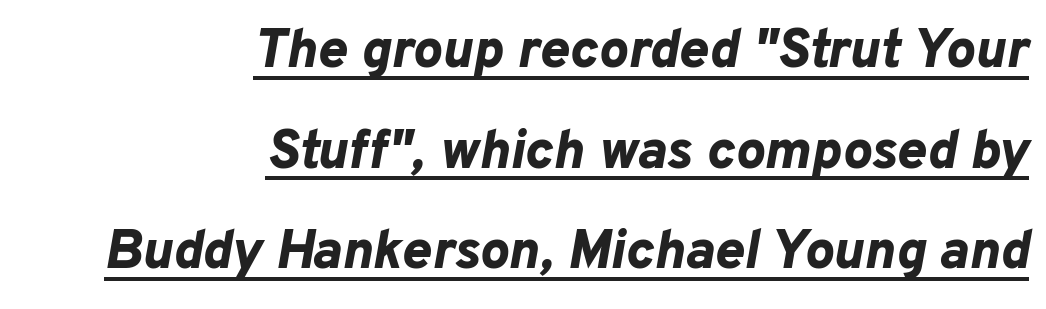
{"italic": "yes", "lean": "right", "slant_degrees": 10, "bold": "yes", "weight": "bold", "width": "normal", "stroke_contrast": "low", "x_height": "medium", "monospaced": "no", "underline": "yes", "align": "right", "line_spacing_ratio": 1.83, "letter_spacing": "normal", "letter_spacing_em": 0.0, "glyph_px": 55}
